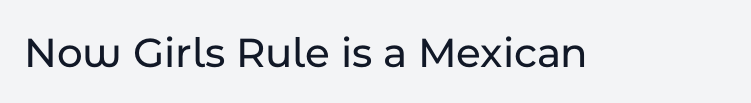
{"serif": "no", "italic": "no", "width": "normal", "stroke_contrast": "low", "x_height": "medium", "monospaced": "no", "underline": "no", "letter_spacing": "normal", "letter_spacing_em": 0.0, "glyph_px": 44}
